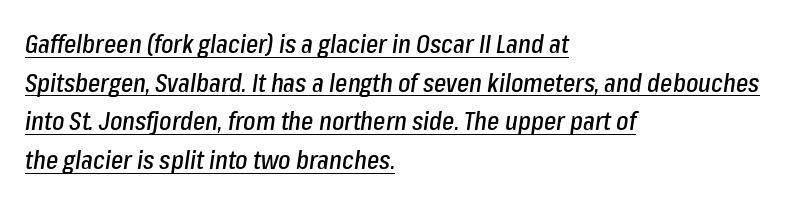
The lines are quadded left. Inter-character spacing is left at the font's built-in metrics. The lettering tilts uniformly, giving the passage an italic look. The passage shown is underscored from start to finish. What's the leading like? Ordinary, nothing unusual.
